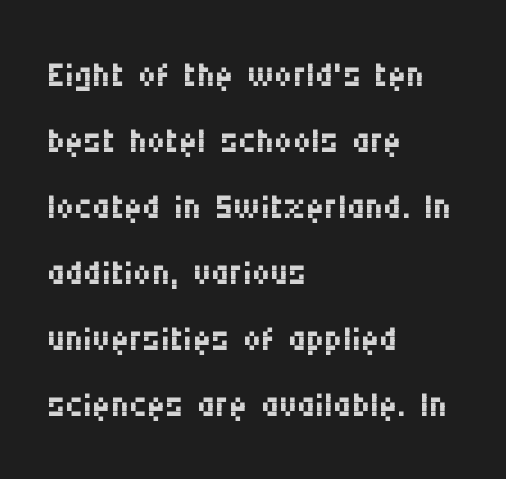
Examine the stroke ends and you'll find no serifs. Spacing verdict: proportional, widths tailored to each character. Compared with a centered layout, this one pins lines to the left instead. Words float on clear page, feet unadorned.
